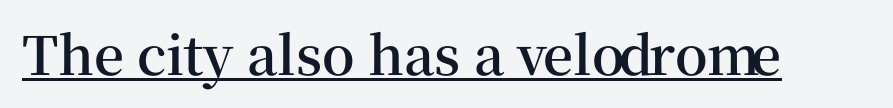
Q: Is the text bold? A: Semi-bold.
Q: Is the text italic (slanted)? A: No, it is upright.
Q: Is the typeface a serif or a sans-serif typeface? A: Serif.
Q: Is the text underlined? A: Yes.
Q: Is the spacing between letters normal or unusually wide? A: Normal.
Q: Width (condensed, normal, or wide)? A: Normal.
Q: Stroke contrast? A: Medium.
Q: x-height? A: Medium.
Q: Monospaced? A: No.
